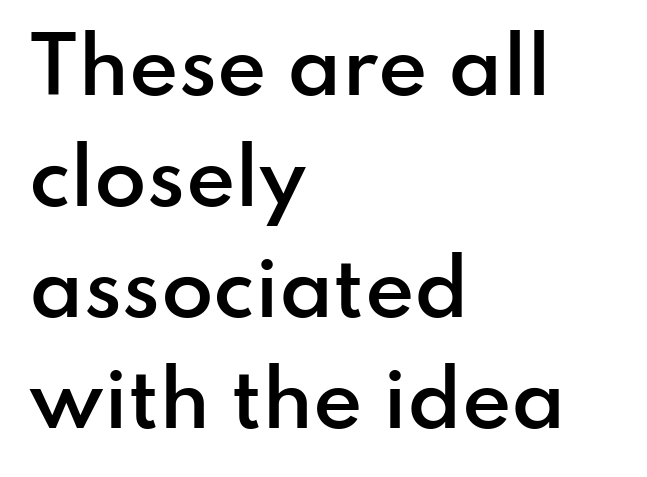
The image shows 76 px semibold sans-serif type, upright; set left-aligned, normal line spacing (1.46x), normal letter spacing, not underlined; low stroke contrast and a small x-height.
